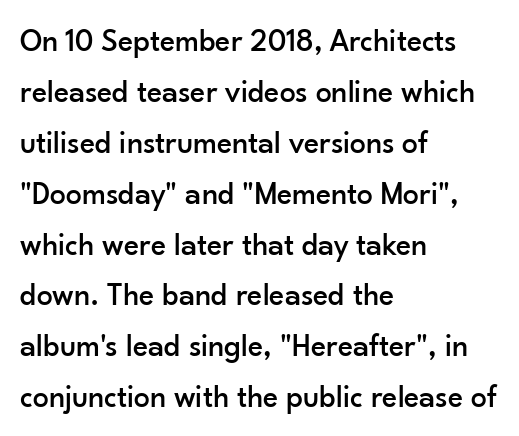
The image shows 32 px sans-serif type, upright; set left-aligned, normal line spacing (1.59x), normal letter spacing, not underlined; low stroke contrast and a small x-height.
